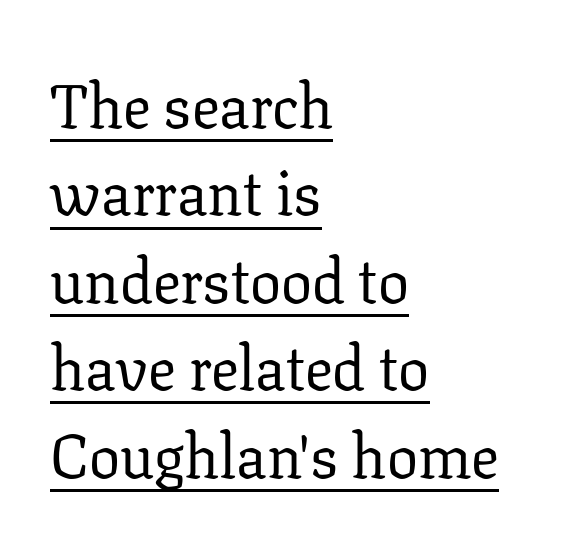
The image shows 62 px regular-weight serif type, upright; set left-aligned, normal line spacing (1.41x), normal letter spacing, underlined; low stroke contrast and a medium x-height.
